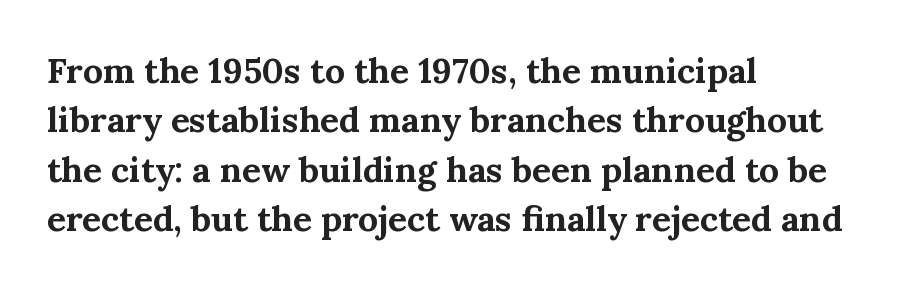
Each new line begins a customary step beneath the previous one. Nothing unusual about the tracking: characters are spaced as the font intends. The specimen omits any rule beneath the text block's lines. Typographically, this falls in the serif category.
